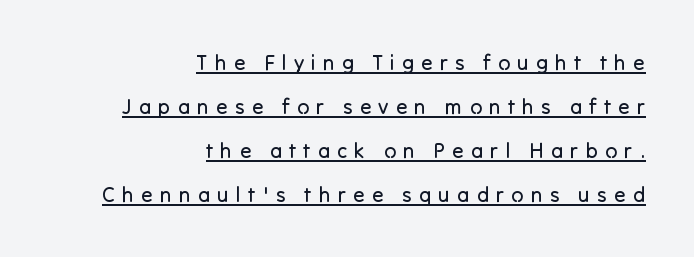
Q: Is the text bold? A: No.
Q: Is the text italic (slanted)? A: No, it is upright.
Q: Is the text underlined? A: Yes.
Q: How is the paragraph aligned? A: Right-aligned.
Q: Is the spacing between letters normal or unusually wide? A: Unusually wide.
Q: Is the spacing between lines tight, normal or loose? A: Loose.
